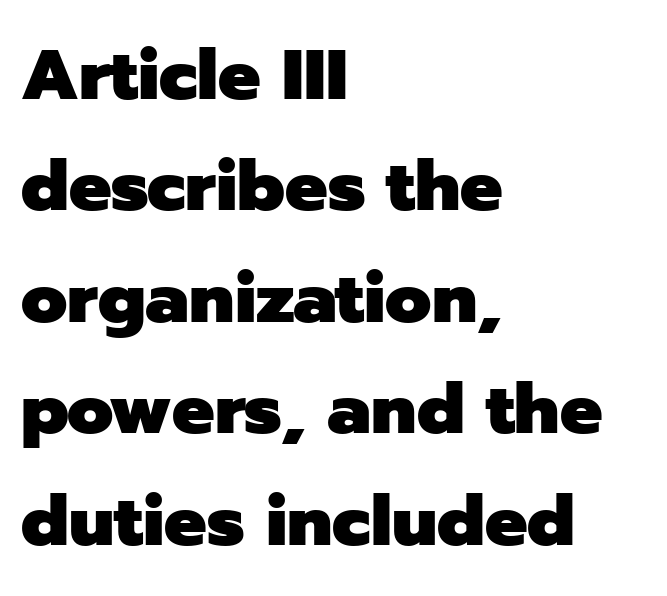
{"serif": "no", "italic": "no", "bold": "yes", "weight": "heavy", "width": "normal", "stroke_contrast": "low", "x_height": "medium", "monospaced": "no", "underline": "no", "align": "left", "line_spacing": "normal", "line_spacing_ratio": 1.57, "letter_spacing": "normal", "letter_spacing_em": 0.0, "glyph_px": 71}
